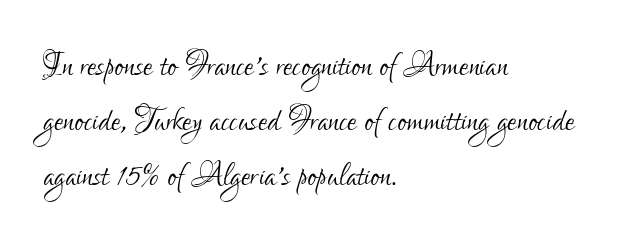
The image shows 42 px light, condensed sans-serif type; set left-aligned, normal line spacing (1.31x), normal letter spacing, not underlined; low stroke contrast and a small x-height.
